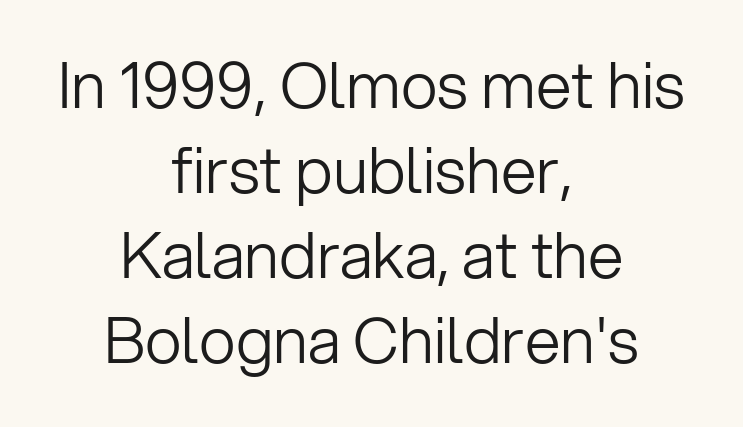
The image shows 64 px light sans-serif type, upright; set centered, normal line spacing (1.33x), normal letter spacing, not underlined; low stroke contrast and a medium x-height.
